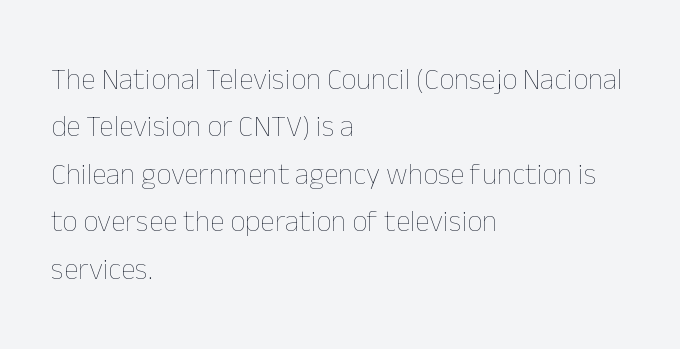
Is the stroke heavy? The answer is a plain regular-or-lighter. The paragraph has a hard left edge and a soft right edge. Regular leading. The type sits square on the baseline with zero lean.
